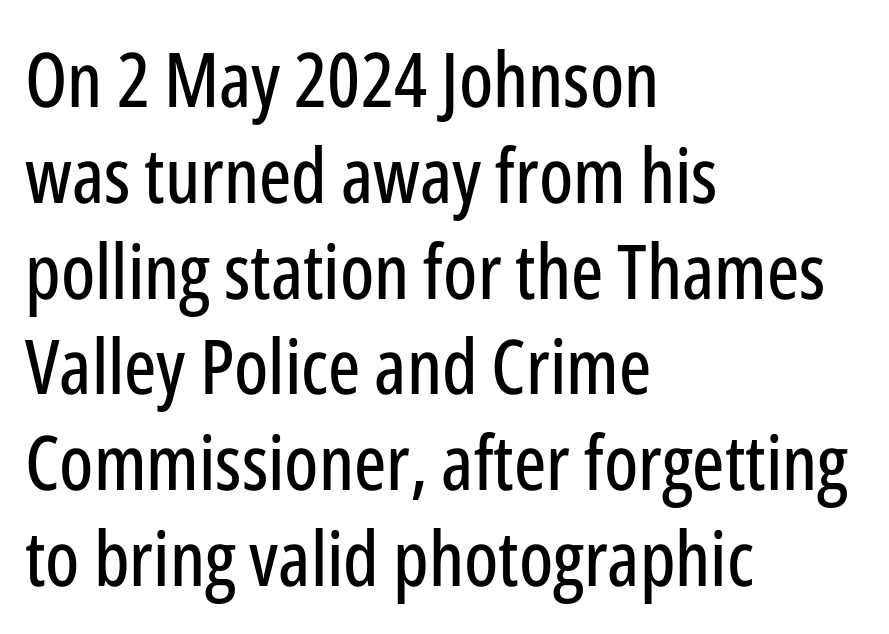
{"serif": "no", "italic": "no", "width": "condensed", "stroke_contrast": "low", "x_height": "medium", "monospaced": "no", "underline": "no", "align": "left", "line_spacing": "normal", "line_spacing_ratio": 1.26, "letter_spacing": "normal", "letter_spacing_em": 0.0, "glyph_px": 76}
